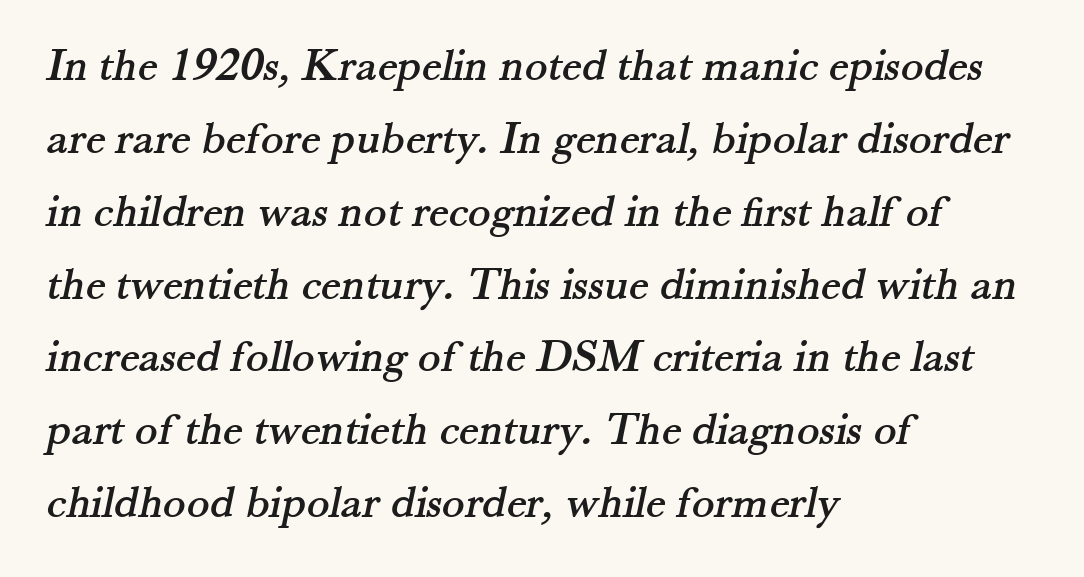
{"serif": "yes", "width": "normal", "stroke_contrast": "medium", "x_height": "small", "monospaced": "no", "underline": "no", "align": "left", "line_spacing": "normal", "line_spacing_ratio": 1.55, "letter_spacing": "normal", "letter_spacing_em": 0.0, "glyph_px": 47}
